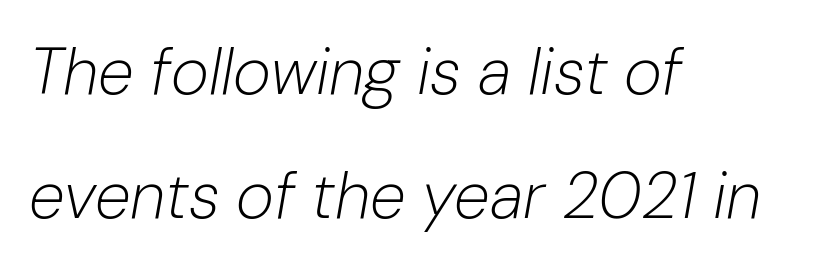
Q: Is the text bold? A: No.
Q: Is the text italic (slanted)? A: Yes, it leans right by about 10 degrees.
Q: Is the text underlined? A: No.
Q: How is the paragraph aligned? A: Left-aligned.
Q: Is the spacing between letters normal or unusually wide? A: Normal.
Q: Is the spacing between lines tight, normal or loose? A: Loose.
Q: Width (condensed, normal, or wide)? A: Normal.
Q: Stroke contrast? A: Low.
Q: x-height? A: Medium.
Q: Monospaced? A: No.
